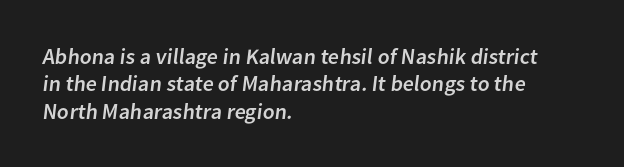
The image shows 22 px text type; set left-aligned, line spacing 1.24x, normal letter spacing, not underlined.
